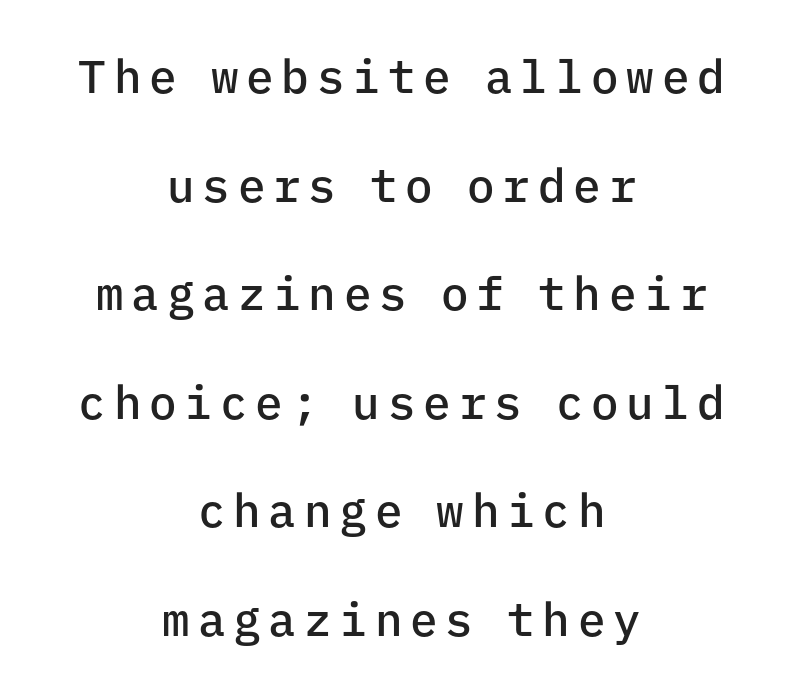
{"serif": "no", "italic": "no", "bold": "semi", "weight": "semibold", "width": "normal", "stroke_contrast": "low", "x_height": "medium", "monospaced": "yes", "underline": "no", "align": "center", "line_spacing": "loose", "line_spacing_ratio": 2.36, "glyph_px": 46}
